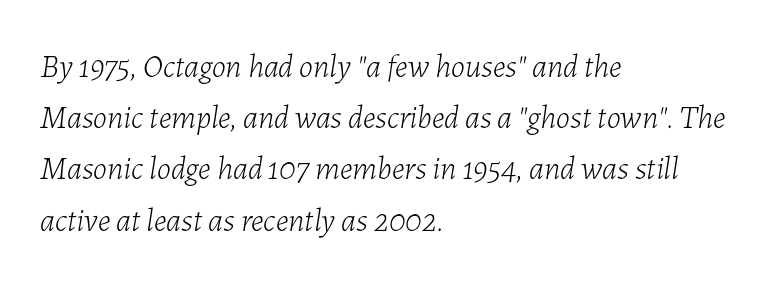
{"italic": "yes", "lean": "right", "slant_degrees": 7, "bold": "no", "weight": "light", "width": "normal", "stroke_contrast": "low", "x_height": "medium", "monospaced": "no", "underline": "no", "align": "left", "line_spacing": "normal", "line_spacing_ratio": 1.6, "letter_spacing": "normal", "letter_spacing_em": 0.0, "glyph_px": 32}
